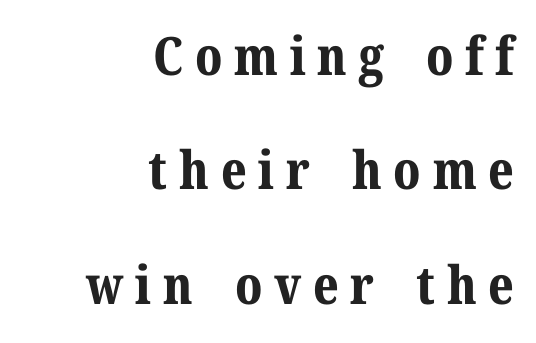
The image shows 53 px bold serif type, upright; set right-aligned, loose line spacing (2.16x), unusually wide letter spacing (+0.22 em), not underlined; medium stroke contrast and a medium x-height.
